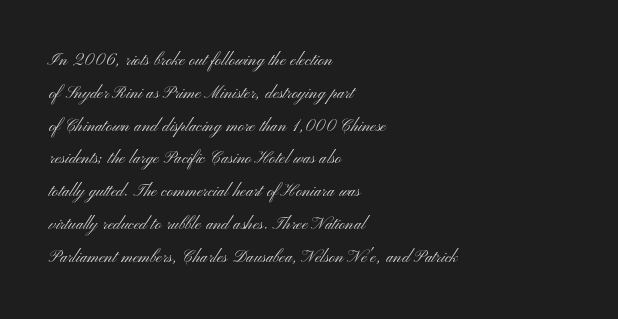
The rows are spaced the way most documents space them. These lines stack with their left ends in a neat column. The space beneath each line is pristine and unruled. This sample uses plain, unmodified letter spacing. Stem width sits at or under what a default text font uses.
